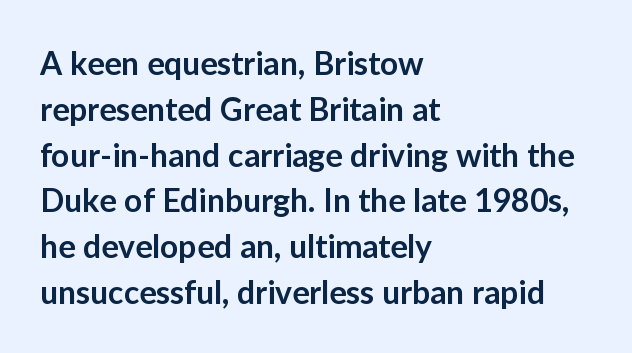
{"serif": "no", "italic": "no", "bold": "semi", "weight": "semibold", "width": "normal", "stroke_contrast": "low", "x_height": "medium", "monospaced": "no", "underline": "no", "align": "left", "line_spacing": "normal", "line_spacing_ratio": 1.43, "letter_spacing": "normal", "letter_spacing_em": 0.0, "glyph_px": 32}
